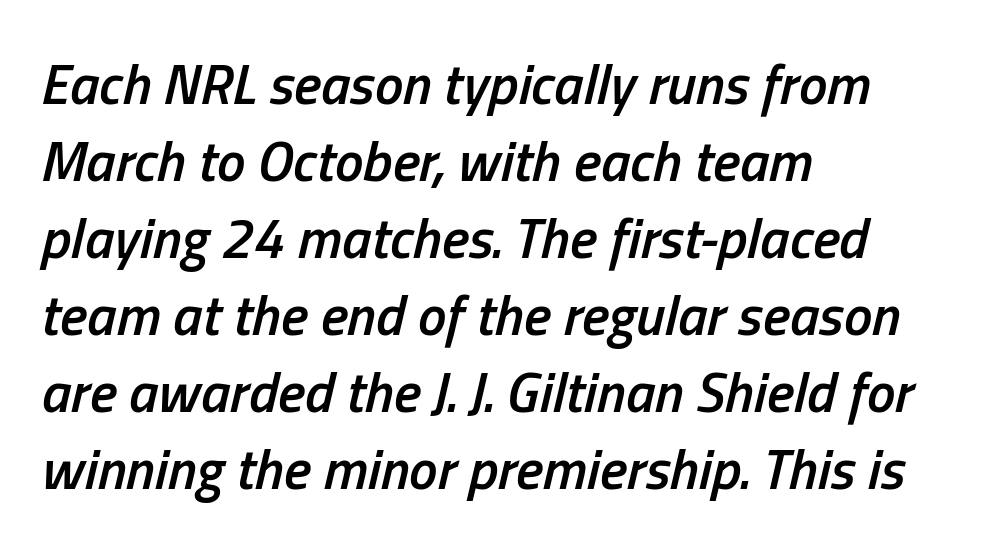
{"italic": "yes", "lean": "right", "slant_degrees": 13, "bold": "semi", "weight": "semibold", "width": "condensed", "stroke_contrast": "low", "x_height": "medium", "monospaced": "no", "underline": "no", "align": "left", "line_spacing": "normal", "line_spacing_ratio": 1.35, "letter_spacing": "normal", "letter_spacing_em": 0.0, "glyph_px": 57}
